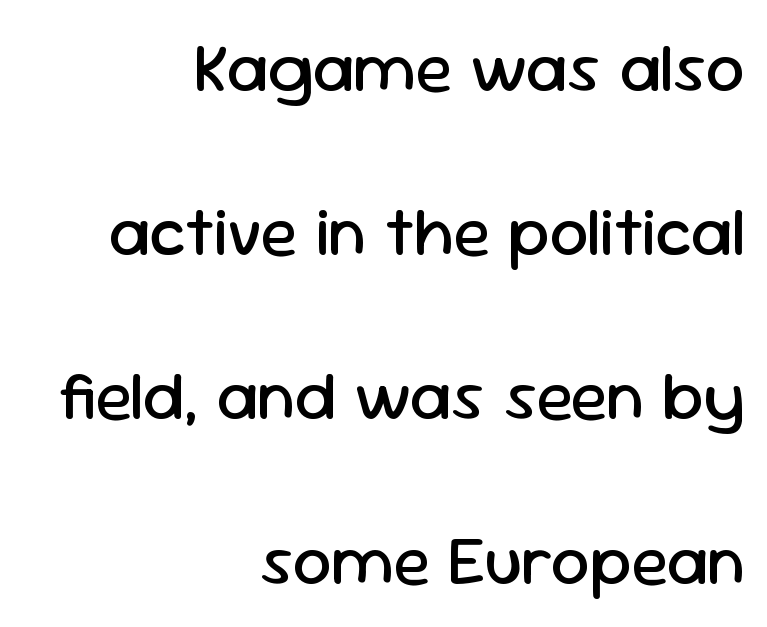
{"serif": "no", "italic": "no", "bold": "no", "weight": "regular", "width": "normal", "stroke_contrast": "low", "x_height": "medium", "monospaced": "no", "underline": "no", "align": "right", "line_spacing": "loose", "line_spacing_ratio": 2.38, "letter_spacing": "normal", "letter_spacing_em": 0.0, "glyph_px": 69}
